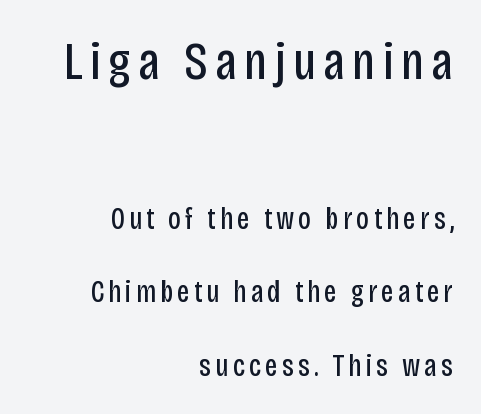
The image shows 54 px regular-weight, condensed sans-serif type, upright; set right-aligned, loose line spacing (2.38x), not underlined; the first (top) block is 1.74x larger; low stroke contrast and a large x-height.
